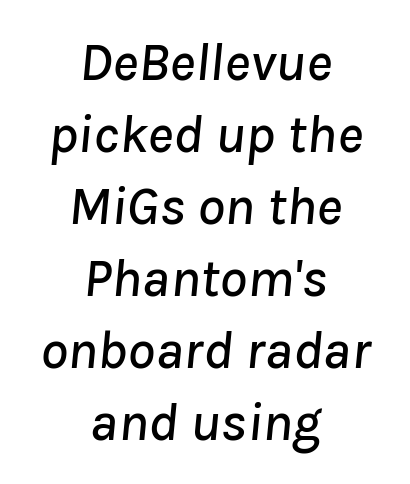
Baseline-to-baseline distance is the conventional proportion of letter height. The text carries the slant typical of an italic or oblique font. Each word holds together tightly as a unit, with standard inter-letter gaps. Spacing verdict: proportional, widths tailored to each character.
